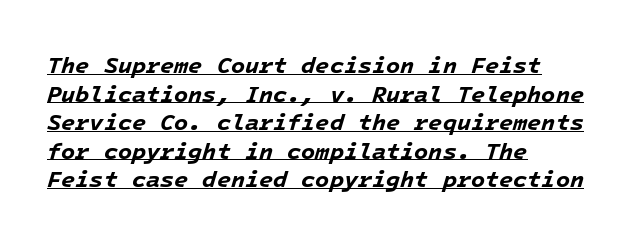
The image shows 23 px bold type, italic (leaning right); set left-aligned, line spacing 1.24x, normal letter spacing, underlined.
